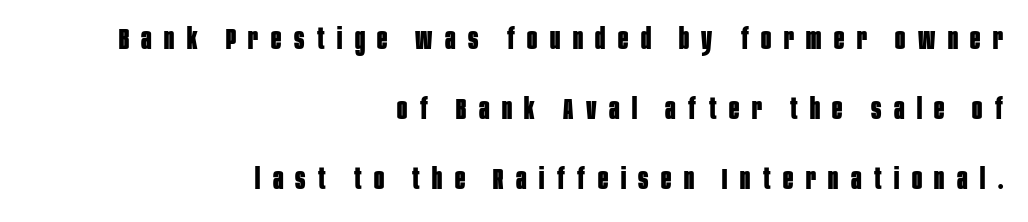
{"serif": "no", "italic": "no", "bold": "yes", "weight": "bold", "width": "condensed", "stroke_contrast": "low", "x_height": "large", "monospaced": "no", "underline": "no", "align": "right", "line_spacing": "loose", "line_spacing_ratio": 2.33, "letter_spacing": "wide", "letter_spacing_em": 0.42, "glyph_px": 30}
